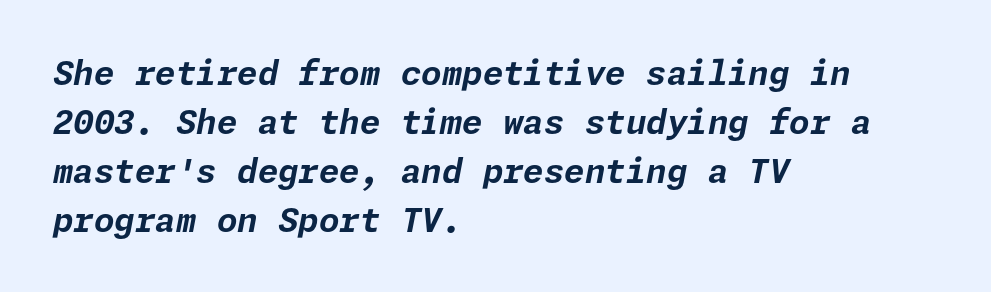
The image shows 33 px bold type, italic (leaning right); set left-aligned, normal line spacing (1.48x), normal letter spacing, not underlined; low stroke contrast and a medium x-height.
